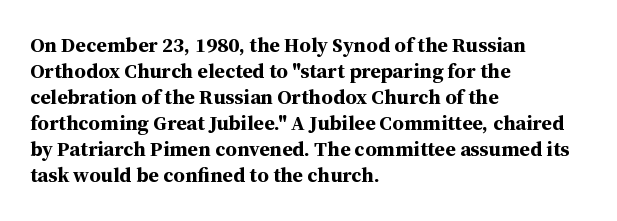
{"italic": "no", "bold": "yes", "underline": "no", "align": "left", "line_spacing_ratio": 1.24, "letter_spacing": "normal", "letter_spacing_em": 0.0, "glyph_px": 21}
